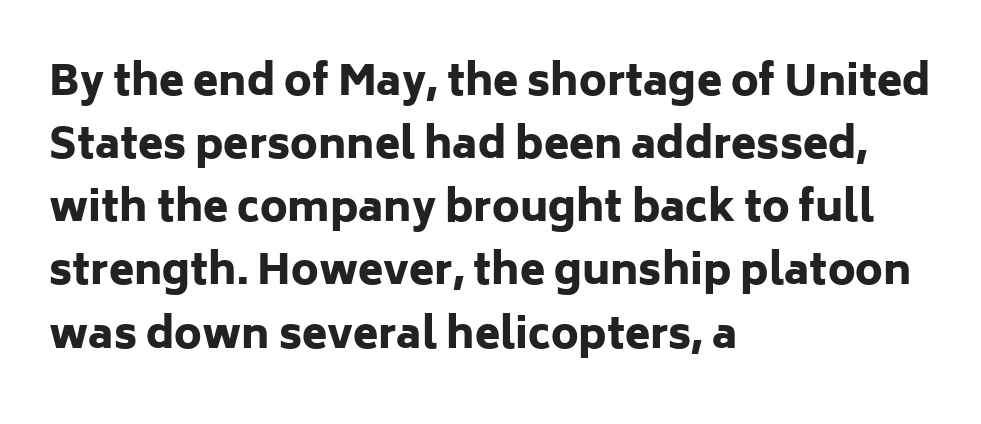
The image shows 41 px heavy sans-serif type, upright; set left-aligned, normal line spacing (1.54x), normal letter spacing, not underlined; low stroke contrast and a medium x-height.
